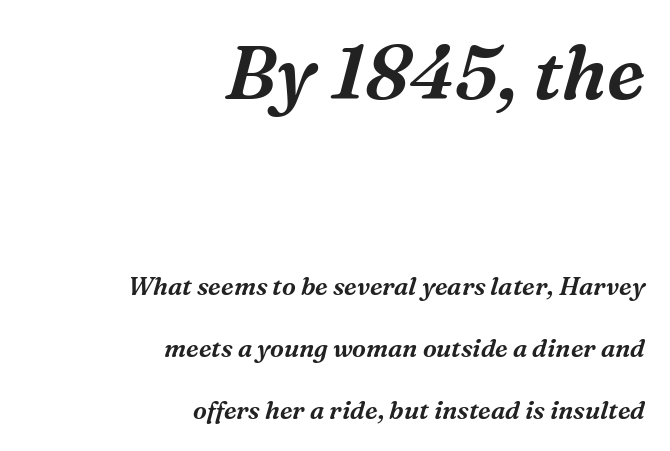
The image shows 75 px serif type, italic (leaning right); set right-aligned, loose line spacing (2.47x), normal letter spacing, not underlined; the first (top) block is 3.0x larger; medium stroke contrast and a medium x-height.
